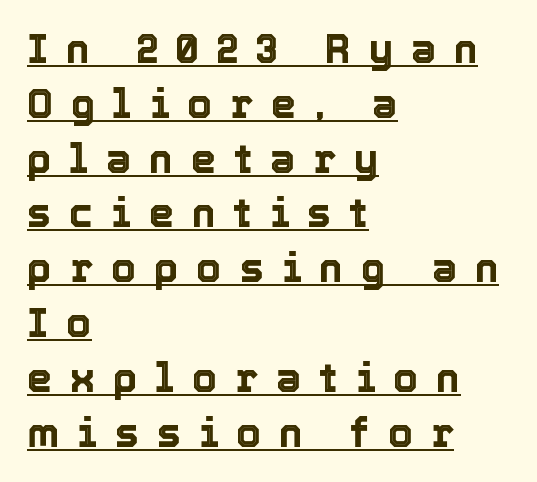
Letter spacing: wide. Posture: upright roman. The passage is arranged the way most books set body copy — flush left. Looks like regular typesetting: each glyph gets only the width it needs. These lines sit exactly where default settings would place them.
